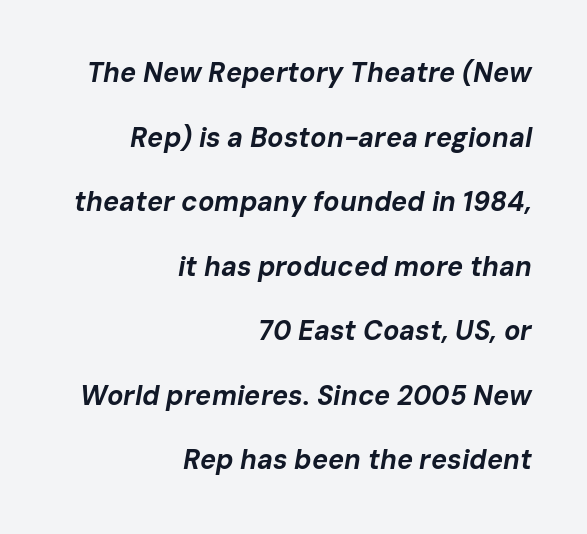
The image shows 27 px bold type, italic (leaning right); set right-aligned, loose line spacing (2.39x), normal letter spacing, not underlined.
